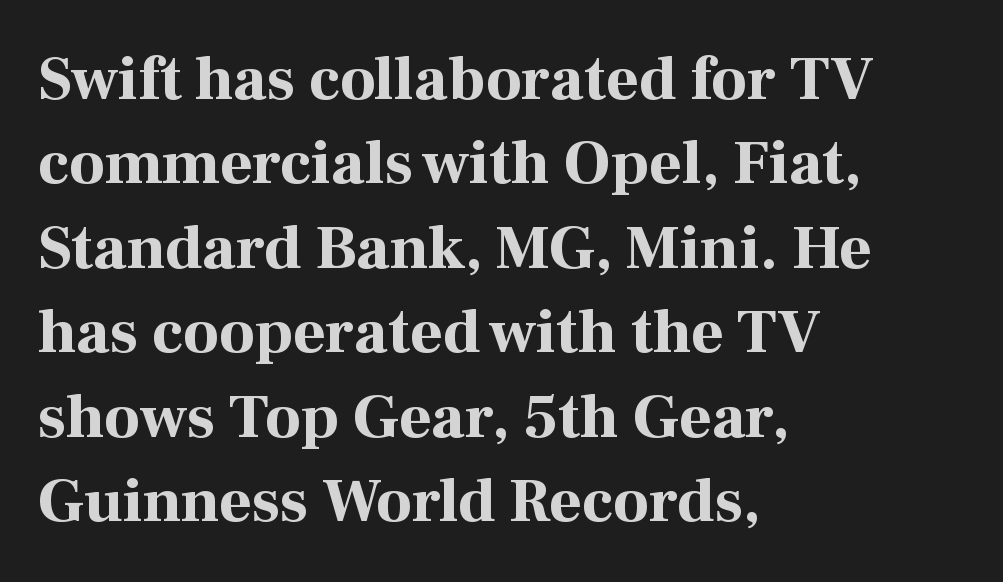
Proportional: the letters do not fall into vertical columns. Check under the words: just untouched page. It's the straight-up-and-down kind of type. Vertically, the passage feels balanced, rows spaced as you'd expect. Bold? Absolutely — the strokes are thick and heavy.
